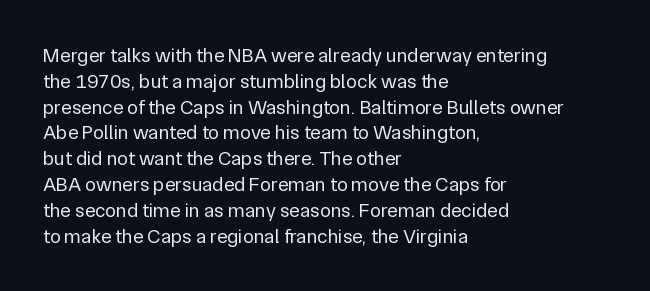
{"italic": "no", "bold": "no", "underline": "no", "align": "left", "line_spacing": "normal", "line_spacing_ratio": 1.29, "letter_spacing": "normal", "letter_spacing_em": 0.0, "glyph_px": 20}
